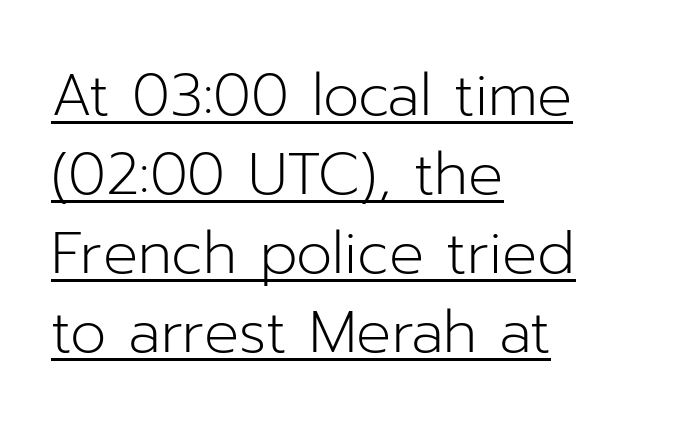
{"serif": "no", "italic": "no", "bold": "no", "weight": "light", "width": "normal", "stroke_contrast": "low", "x_height": "medium", "monospaced": "no", "underline": "yes", "align": "left", "line_spacing": "normal", "line_spacing_ratio": 1.36, "letter_spacing": "normal", "letter_spacing_em": 0.0, "glyph_px": 58}
